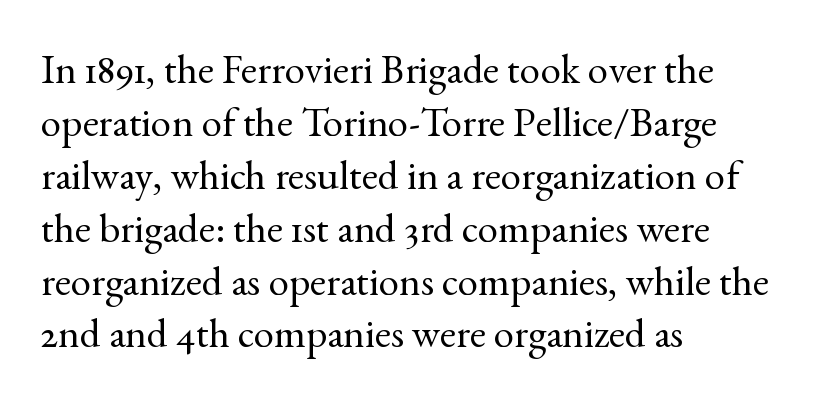
Q: Is the text bold? A: No.
Q: Is the text italic (slanted)? A: No, it is upright.
Q: Is the typeface a serif or a sans-serif typeface? A: Serif.
Q: Is the text underlined? A: No.
Q: How is the paragraph aligned? A: Left-aligned.
Q: Is the spacing between letters normal or unusually wide? A: Normal.
Q: Is the spacing between lines tight, normal or loose? A: Normal.
Q: Width (condensed, normal, or wide)? A: Normal.
Q: x-height? A: Small.
Q: Monospaced? A: No.
